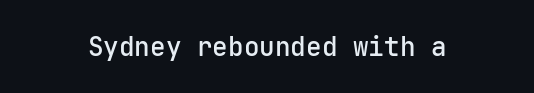
{"italic": "no", "bold": "semi", "underline": "no", "letter_spacing": "normal", "letter_spacing_em": 0.0, "glyph_px": 26}
